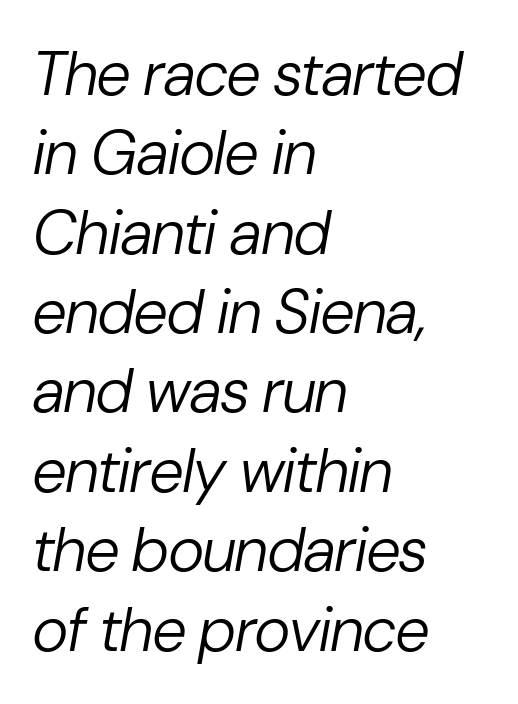
Quick note: underline off. Note the varied advance widths — an 'i' is clearly narrower than an 'm'. Horizontal bands of white between lines are of average thickness. One-word summary of the alignment: left. Stems and bowls with no extra thickness — not bold.
